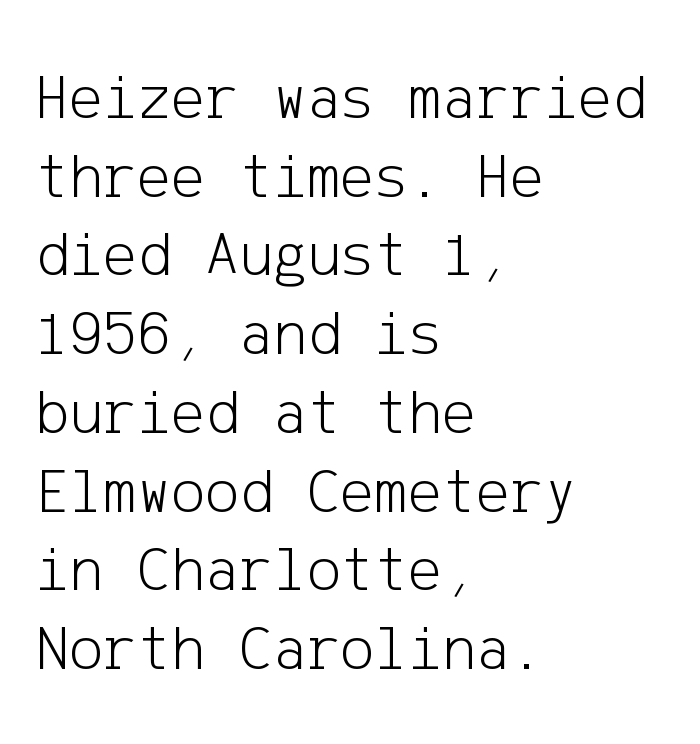
The image shows 64 px light sans-serif type, upright; set left-aligned, line spacing 1.23x, normal letter spacing, not underlined; low stroke contrast and a medium x-height.
